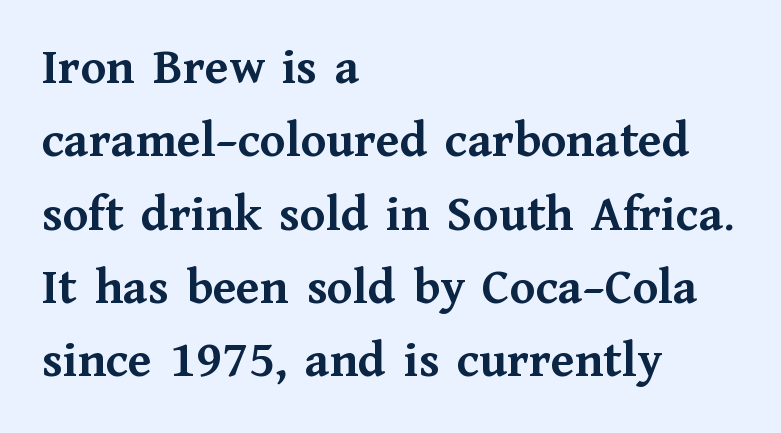
{"serif": "yes", "italic": "no", "bold": "yes", "weight": "semibold", "width": "normal", "stroke_contrast": "medium", "x_height": "medium", "monospaced": "no", "underline": "no", "align": "left", "line_spacing": "normal", "line_spacing_ratio": 1.41, "letter_spacing": "normal", "letter_spacing_em": 0.0, "glyph_px": 52}
